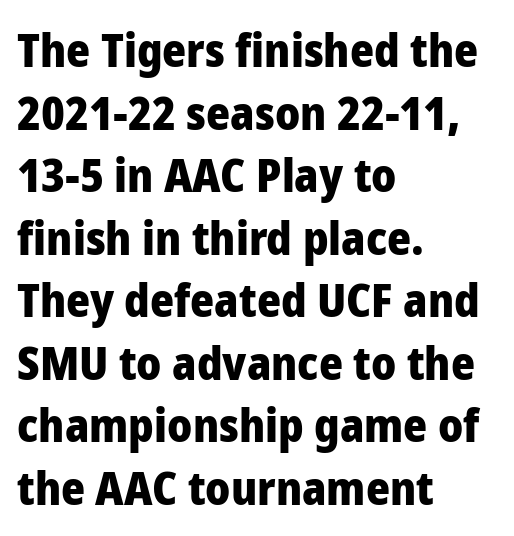
Q: Is the text bold? A: Yes.
Q: Is the text italic (slanted)? A: No, it is upright.
Q: Is the typeface a serif or a sans-serif typeface? A: Sans-serif.
Q: Is the text underlined? A: No.
Q: How is the paragraph aligned? A: Left-aligned.
Q: Is the spacing between letters normal or unusually wide? A: Normal.
Q: Is the spacing between lines tight, normal or loose? A: Normal.
Q: Width (condensed, normal, or wide)? A: Normal.
Q: Stroke contrast? A: Low.
Q: x-height? A: Medium.
Q: Monospaced? A: No.
